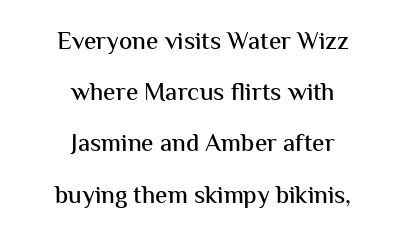
The image shows 25 px text type, upright; set centered, loose line spacing (2.05x), normal letter spacing, not underlined.
